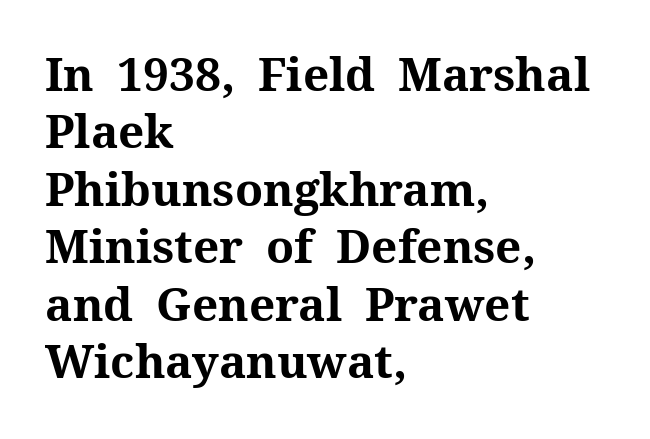
{"serif": "yes", "italic": "no", "bold": "yes", "weight": "bold", "width": "normal", "stroke_contrast": "medium", "x_height": "medium", "monospaced": "no", "underline": "no", "align": "left", "line_spacing": "normal", "line_spacing_ratio": 1.25, "letter_spacing": "normal", "letter_spacing_em": 0.0, "glyph_px": 46}
